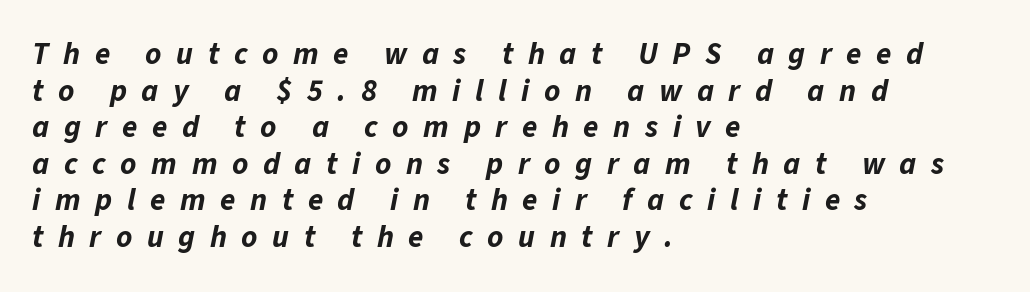
The letters advance in unequal steps, a hallmark of proportional type. A bare baseline throughout the passage. Each glyph is drawn with heavy, bold strokes. Is the type slanted? Yes — the strokes lean at a clear angle.
